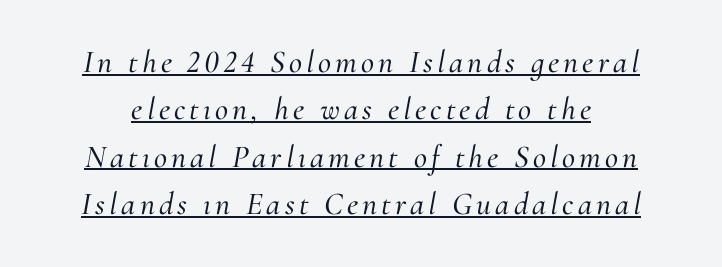
If you measured baseline to baseline, you'd find a middling distance. The passage shown leans; its letterforms are oblique. Observe the serifs anchoring each vertical stroke in this sample. Is there an underline? Yes — a line sits under the letters. Do the characters align in a grid? No, the font is proportional.
